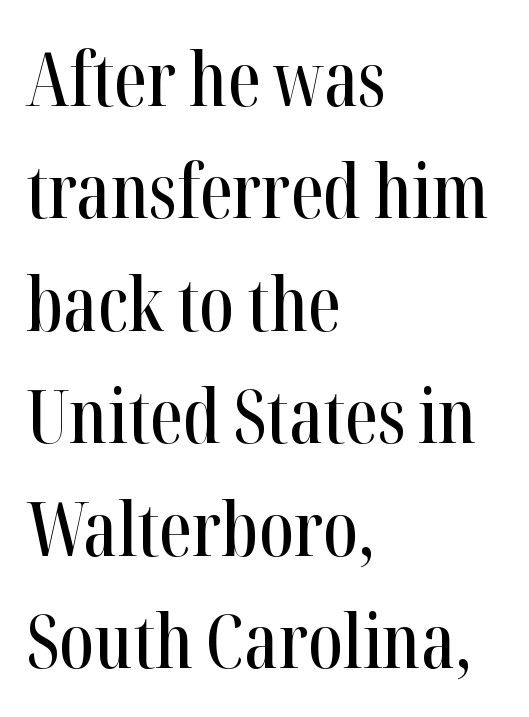
Q: Is the text italic (slanted)? A: No, it is upright.
Q: Is the typeface a serif or a sans-serif typeface? A: Serif.
Q: Is the text underlined? A: No.
Q: How is the paragraph aligned? A: Left-aligned.
Q: Is the spacing between letters normal or unusually wide? A: Normal.
Q: Is the spacing between lines tight, normal or loose? A: Normal.
Q: Width (condensed, normal, or wide)? A: Condensed.
Q: Stroke contrast? A: High.
Q: x-height? A: Medium.
Q: Monospaced? A: No.
